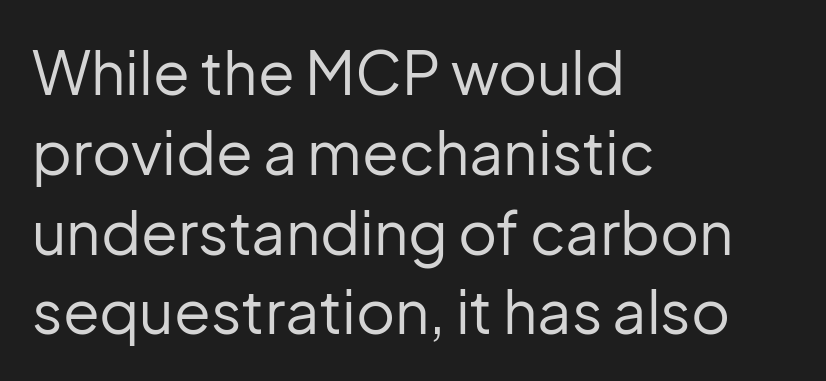
{"serif": "no", "italic": "no", "bold": "no", "weight": "regular", "width": "normal", "stroke_contrast": "low", "x_height": "medium", "monospaced": "no", "underline": "no", "align": "left", "line_spacing": "normal", "line_spacing_ratio": 1.33, "letter_spacing": "normal", "letter_spacing_em": 0.0, "glyph_px": 60}
